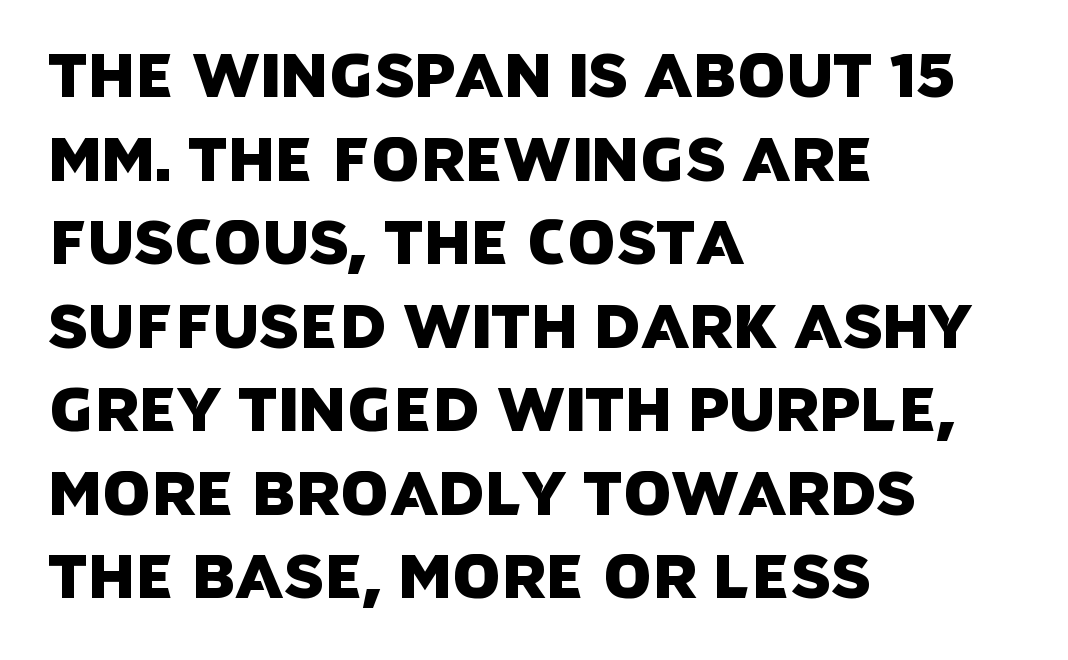
Q: Is the typeface a serif or a sans-serif typeface? A: Sans-serif.
Q: Is the text underlined? A: No.
Q: How is the paragraph aligned? A: Left-aligned.
Q: Is the spacing between letters normal or unusually wide? A: Normal.
Q: Is the spacing between lines tight, normal or loose? A: Normal.
Q: Width (condensed, normal, or wide)? A: Normal.
Q: Stroke contrast? A: Low.
Q: x-height? A: Large.
Q: Monospaced? A: No.
